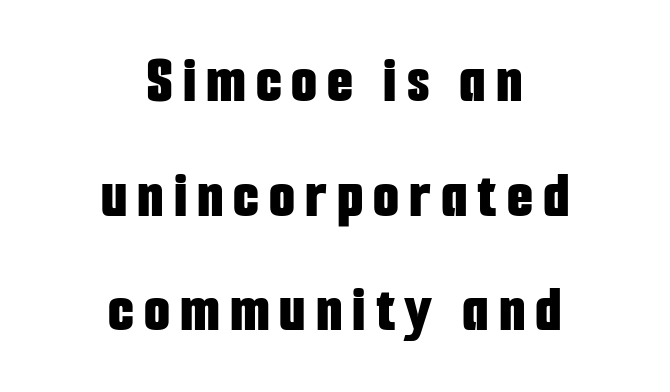
Q: Is the text bold? A: Yes.
Q: Is the text italic (slanted)? A: No, it is upright.
Q: Is the typeface a serif or a sans-serif typeface? A: Sans-serif.
Q: Is the text underlined? A: No.
Q: How is the paragraph aligned? A: Centered.
Q: Width (condensed, normal, or wide)? A: Condensed.
Q: Stroke contrast? A: Low.
Q: x-height? A: Medium.
Q: Monospaced? A: No.
